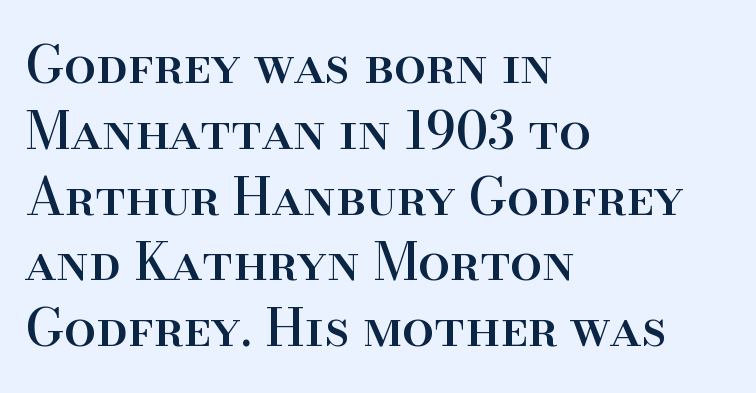
Q: Is the text italic (slanted)? A: No, it is upright.
Q: Is the typeface a serif or a sans-serif typeface? A: Serif.
Q: Is the text underlined? A: No.
Q: How is the paragraph aligned? A: Left-aligned.
Q: Is the spacing between letters normal or unusually wide? A: Normal.
Q: Is the spacing between lines tight, normal or loose? A: Normal.
Q: Width (condensed, normal, or wide)? A: Normal.
Q: Stroke contrast? A: High.
Q: x-height? A: Small.
Q: Monospaced? A: No.
